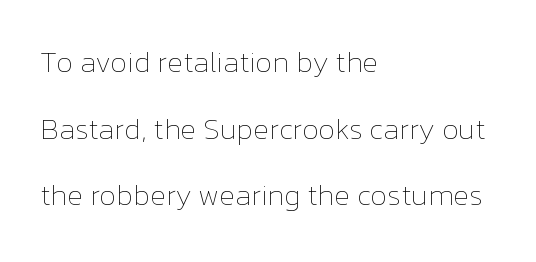
{"italic": "no", "bold": "no", "weight": "thin", "width": "normal", "stroke_contrast": "low", "x_height": "medium", "monospaced": "no", "underline": "no", "align": "left", "line_spacing": "loose", "line_spacing_ratio": 2.3, "letter_spacing": "normal", "letter_spacing_em": 0.0, "glyph_px": 29}
